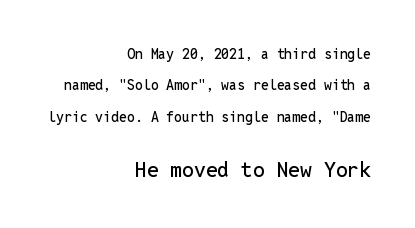
The image shows 21 px text type, upright; set right-aligned, loose line spacing (2.24x), normal letter spacing, not underlined; the second (bottom) block is 1.5x larger.
